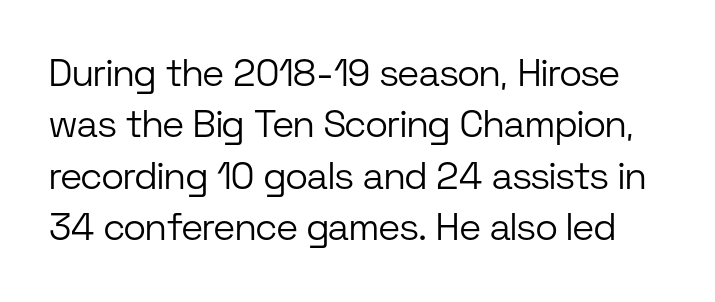
Q: Is the text bold? A: No.
Q: Is the text italic (slanted)? A: No, it is upright.
Q: Is the typeface a serif or a sans-serif typeface? A: Sans-serif.
Q: Is the text underlined? A: No.
Q: Is the spacing between letters normal or unusually wide? A: Normal.
Q: Is the spacing between lines tight, normal or loose? A: Normal.
Q: Width (condensed, normal, or wide)? A: Normal.
Q: Stroke contrast? A: Low.
Q: x-height? A: Medium.
Q: Monospaced? A: No.
